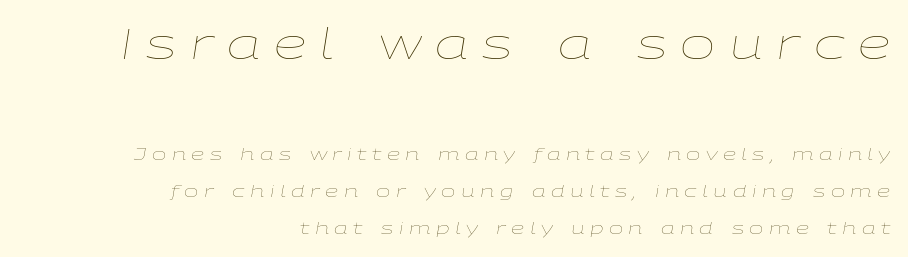
The image shows 42 px thin, wide type, italic (leaning right); set right-aligned, loose line spacing (2.18x), unusually wide letter spacing (+0.32 em), not underlined; the first (top) block is 2.47x larger; low stroke contrast and a medium x-height.
